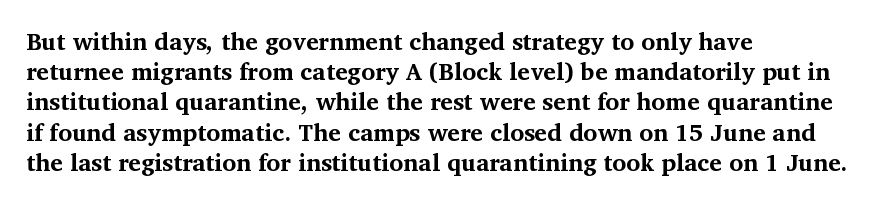
The ragged edge is on the right, which tells us the setting is flush left. The space beneath each line is pristine and unruled. This rendering leaves character spacing at its baseline value. The passage shown stacks its lines at a standard gap. Italic? Not at all — the glyphs are vertical. Emphasis by weight is at full strength: bold.
